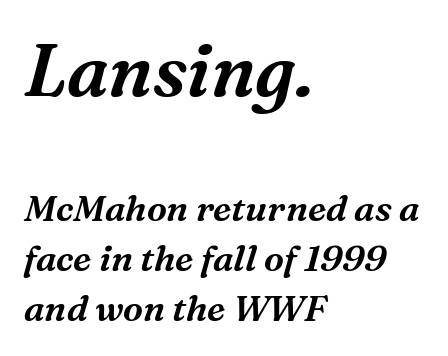
{"serif": "yes", "italic": "yes", "lean": "right", "slant_degrees": 16, "width": "normal", "stroke_contrast": "medium", "x_height": "medium", "monospaced": "no", "underline": "no", "align": "left", "line_spacing": "normal", "line_spacing_ratio": 1.4, "letter_spacing": "normal", "letter_spacing_em": 0.0, "larger_block": "first", "size_ratio": 2.03, "glyph_px": 73}
